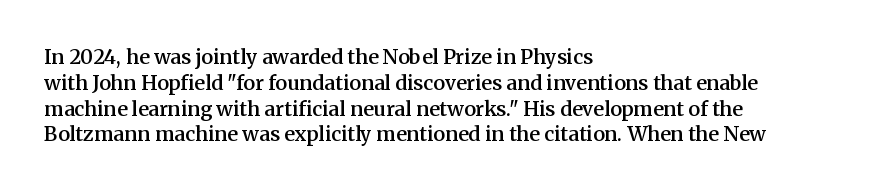
The image shows 20 px text type, upright; set left-aligned, normal line spacing (1.29x), normal letter spacing, not underlined.
